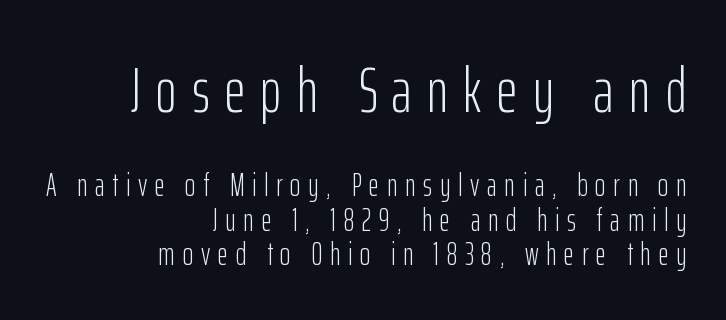
{"serif": "no", "italic": "no", "bold": "no", "weight": "light", "width": "condensed", "stroke_contrast": "low", "x_height": "medium", "monospaced": "no", "underline": "no", "align": "right", "line_spacing": "tight", "line_spacing_ratio": 1.08, "letter_spacing": "wide", "letter_spacing_em": 0.24, "larger_block": "first", "size_ratio": 2.0, "glyph_px": 64}
